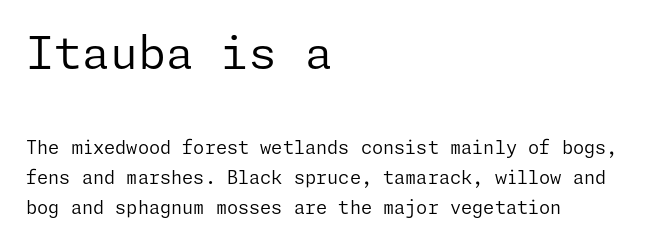
Q: Is the text bold? A: No.
Q: Is the text italic (slanted)? A: No, it is upright.
Q: Is the typeface a serif or a sans-serif typeface? A: Sans-serif.
Q: Is the text underlined? A: No.
Q: How is the paragraph aligned? A: Left-aligned.
Q: Is the spacing between letters normal or unusually wide? A: Normal.
Q: Is the spacing between lines tight, normal or loose? A: Normal.
Q: Which block of text is set in a larger size, the first (top) or the second (bottom)? A: The first (top) one.
Q: Width (condensed, normal, or wide)? A: Normal.
Q: Stroke contrast? A: Low.
Q: x-height? A: Medium.
